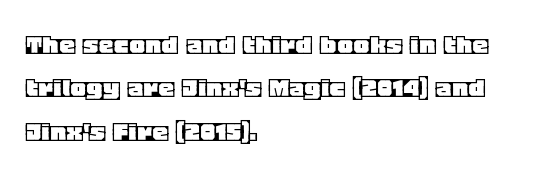
The strip under each line holds only bare page. Interline gaps are of average width in this sample. Rendered with straight, roman letterforms. Is this a fixed-width face? No — the glyphs have proportional, varying widths. Standard letterfit; no display-style spreading of the glyphs. Reading down the block, your eye returns to a fixed left position each line.
